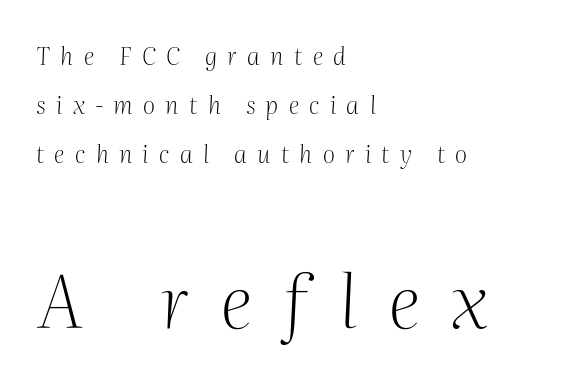
Here the designer chose a conventional face with non-uniform glyph widths. Summary of weight: not heavy and not bold. This layout puts the modest block above and the oversized block below. Font category for this specimen: serif. These lines were composed using italics. Check the space under the baseline: it is left empty.
